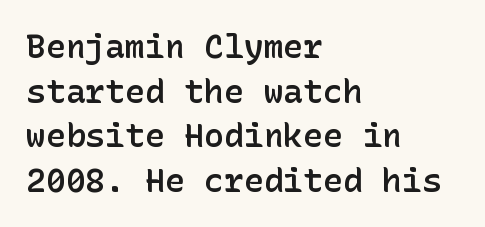
{"serif": "no", "italic": "no", "bold": "semi", "weight": "semibold", "width": "normal", "stroke_contrast": "low", "x_height": "medium", "underline": "no", "align": "left", "line_spacing": "normal", "line_spacing_ratio": 1.35, "letter_spacing": "normal", "letter_spacing_em": 0.0, "glyph_px": 33}
